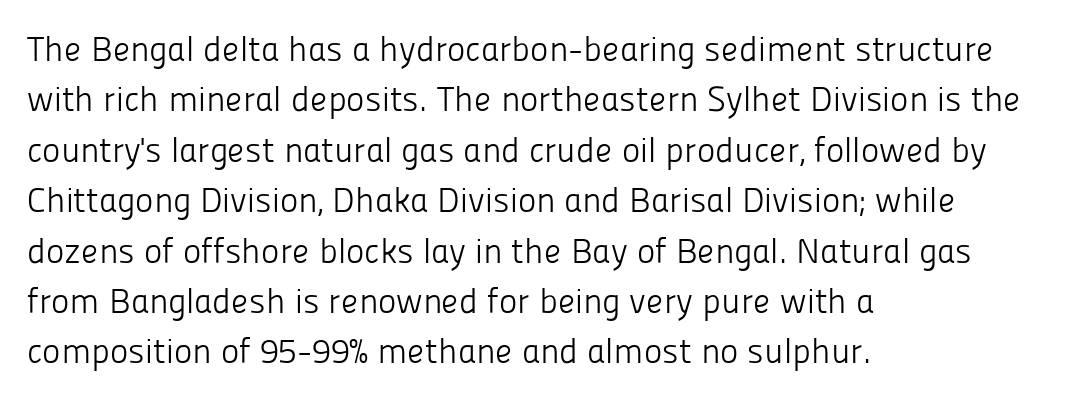
Nothing unusual about the tracking: characters are spaced as the font intends. Style check: upright. Typographically, this falls in the sans-serif category. The letters advance in unequal steps, a hallmark of proportional type.
